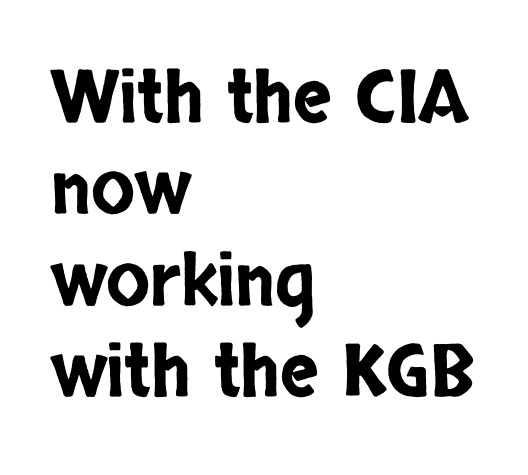
Q: Is the text italic (slanted)? A: No, it is upright.
Q: Is the typeface a serif or a sans-serif typeface? A: Sans-serif.
Q: Is the text underlined? A: No.
Q: How is the paragraph aligned? A: Left-aligned.
Q: Is the spacing between letters normal or unusually wide? A: Normal.
Q: Is the spacing between lines tight, normal or loose? A: Normal.
Q: Width (condensed, normal, or wide)? A: Condensed.
Q: Stroke contrast? A: Low.
Q: x-height? A: Large.
Q: Monospaced? A: No.
